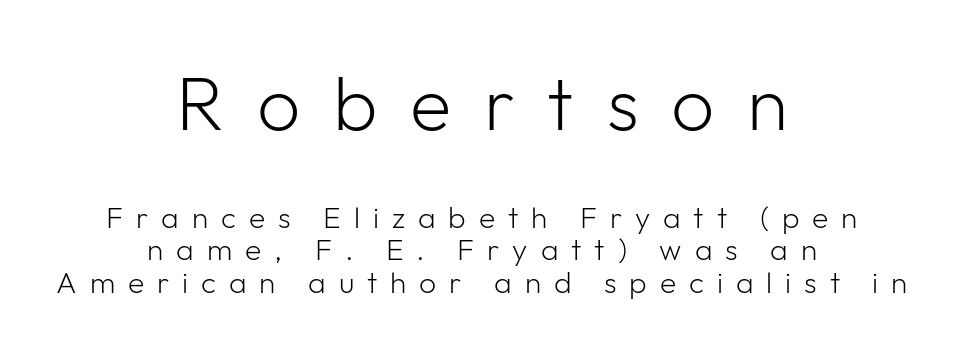
The image shows 76 px light sans-serif type, upright; set centered, tight line spacing (1.09x), unusually wide letter spacing (+0.43 em), not underlined; the first (top) block is 2.53x larger; low stroke contrast and a medium x-height.
